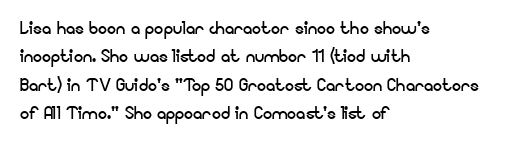
The image shows 23 px text type, upright; set left-aligned, line spacing 1.23x, normal letter spacing, not underlined.
